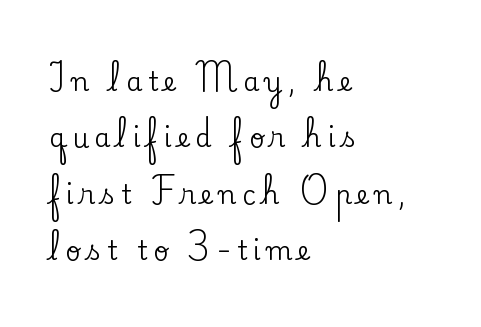
A bare baseline throughout the passage. Letter spacing: wide. The ragged edge is on the right, which tells us the setting is flush left. This sample trades compactness for vertical openness between lines. Vertical strokes here are truly vertical.
